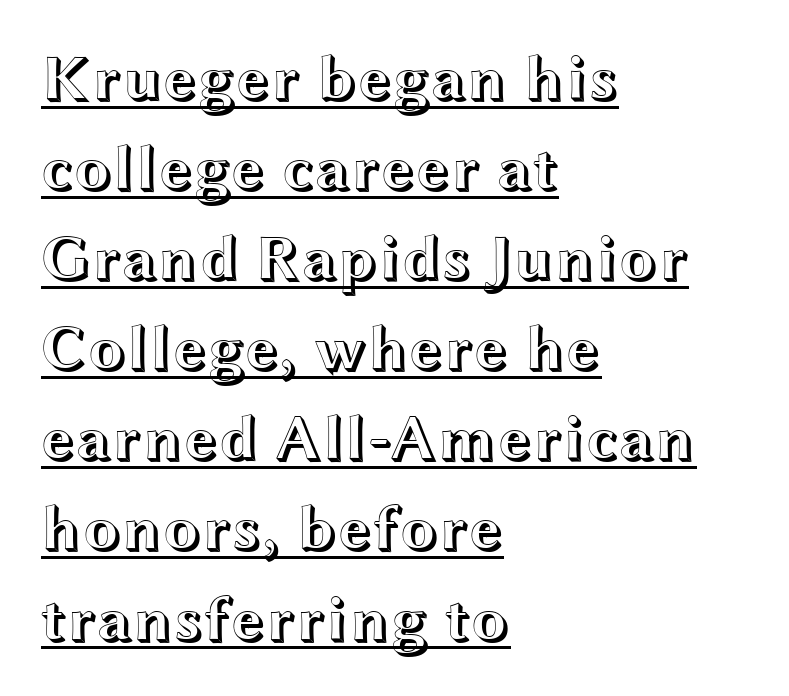
Q: Is the text italic (slanted)? A: No, it is upright.
Q: Is the text underlined? A: Yes.
Q: How is the paragraph aligned? A: Left-aligned.
Q: Is the spacing between letters normal or unusually wide? A: Normal.
Q: Is the spacing between lines tight, normal or loose? A: Normal.
Q: Width (condensed, normal, or wide)? A: Wide.
Q: x-height? A: Medium.
Q: Monospaced? A: No.
